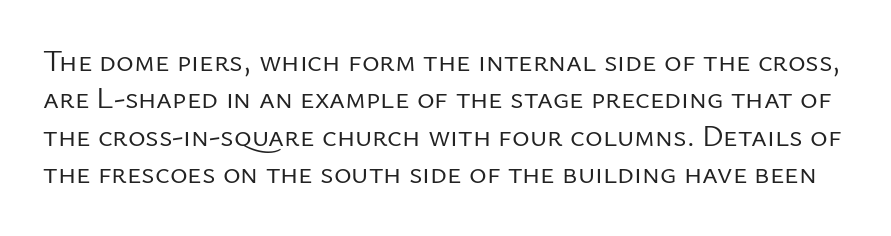
{"serif": "no", "italic": "no", "bold": "no", "weight": "regular", "width": "normal", "stroke_contrast": "low", "x_height": "medium", "monospaced": "no", "underline": "no", "line_spacing": "normal", "line_spacing_ratio": 1.25, "letter_spacing": "normal", "letter_spacing_em": 0.0, "glyph_px": 30}
